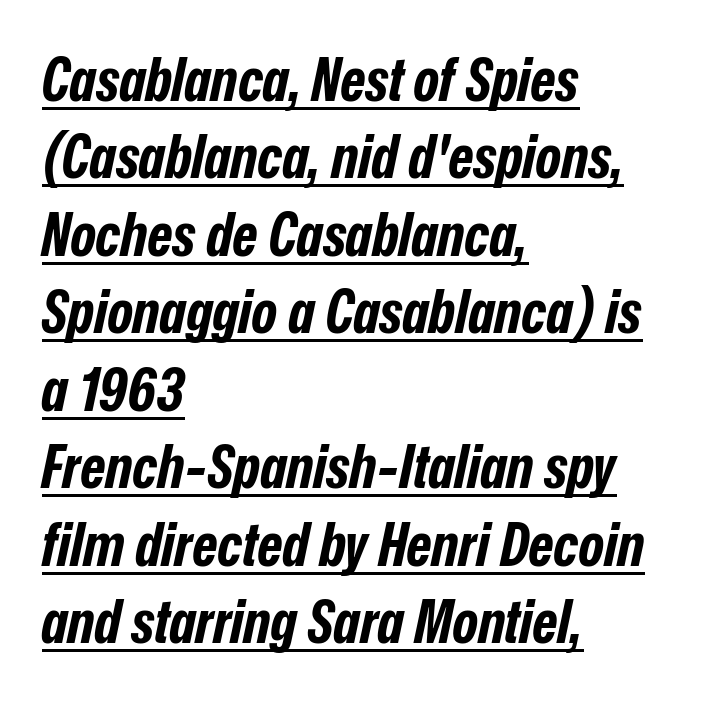
Q: Is the text bold? A: Yes.
Q: Is the text italic (slanted)? A: Yes, it leans right by about 12 degrees.
Q: Is the text underlined? A: Yes.
Q: How is the paragraph aligned? A: Left-aligned.
Q: Is the spacing between letters normal or unusually wide? A: Normal.
Q: Is the spacing between lines tight, normal or loose? A: Normal.
Q: Width (condensed, normal, or wide)? A: Condensed.
Q: Stroke contrast? A: Low.
Q: x-height? A: Medium.
Q: Monospaced? A: No.
